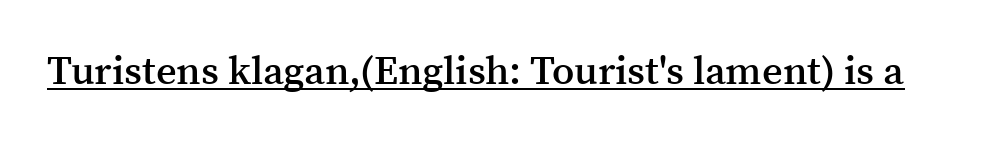
Q: Is the text bold? A: Semi-bold.
Q: Is the text italic (slanted)? A: No, it is upright.
Q: Is the typeface a serif or a sans-serif typeface? A: Serif.
Q: Is the text underlined? A: Yes.
Q: Is the spacing between letters normal or unusually wide? A: Normal.
Q: Width (condensed, normal, or wide)? A: Normal.
Q: Stroke contrast? A: Medium.
Q: x-height? A: Medium.
Q: Monospaced? A: No.
